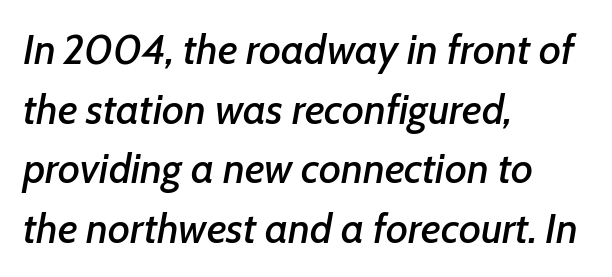
Q: Is the text italic (slanted)? A: Yes, it leans right by about 7 degrees.
Q: Is the text underlined? A: No.
Q: How is the paragraph aligned? A: Left-aligned.
Q: Is the spacing between letters normal or unusually wide? A: Normal.
Q: Is the spacing between lines tight, normal or loose? A: Normal.
Q: Width (condensed, normal, or wide)? A: Normal.
Q: Stroke contrast? A: Low.
Q: x-height? A: Medium.
Q: Monospaced? A: No.
